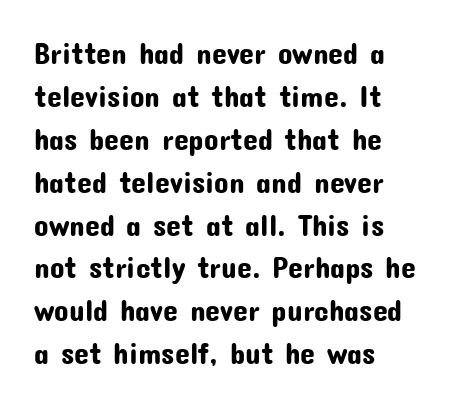
{"serif": "no", "italic": "no", "width": "normal", "stroke_contrast": "low", "x_height": "medium", "monospaced": "no", "underline": "no", "align": "left", "line_spacing": "normal", "line_spacing_ratio": 1.43, "letter_spacing": "normal", "letter_spacing_em": 0.0, "glyph_px": 30}
